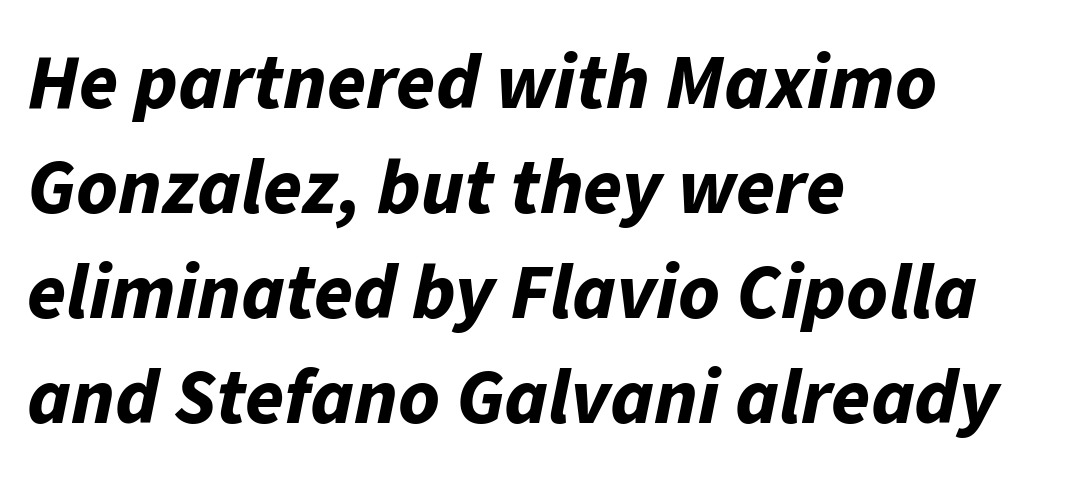
Q: Is the text bold? A: Yes.
Q: Is the text italic (slanted)? A: Yes, it leans right by about 11 degrees.
Q: Is the text underlined? A: No.
Q: How is the paragraph aligned? A: Left-aligned.
Q: Is the spacing between letters normal or unusually wide? A: Normal.
Q: Is the spacing between lines tight, normal or loose? A: Normal.
Q: Width (condensed, normal, or wide)? A: Normal.
Q: Stroke contrast? A: Low.
Q: x-height? A: Medium.
Q: Monospaced? A: No.
